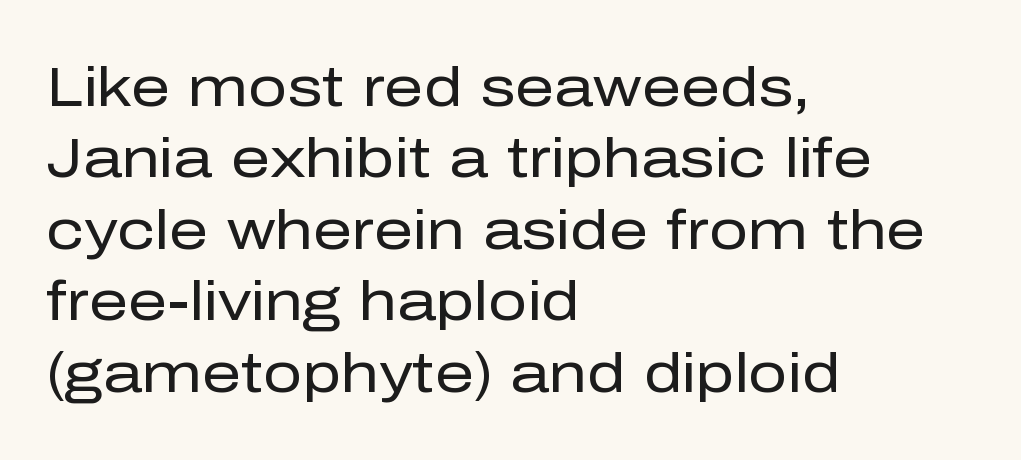
The image shows 55 px regular-weight sans-serif type, upright; set left-aligned, normal line spacing (1.3x), normal letter spacing, not underlined; low stroke contrast and a medium x-height.
